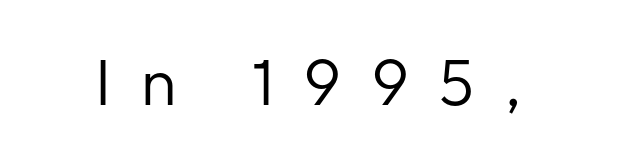
{"serif": "no", "italic": "no", "bold": "no", "weight": "regular", "width": "normal", "stroke_contrast": "low", "x_height": "medium", "monospaced": "no", "underline": "no", "letter_spacing": "wide", "letter_spacing_em": 0.47, "glyph_px": 65}
